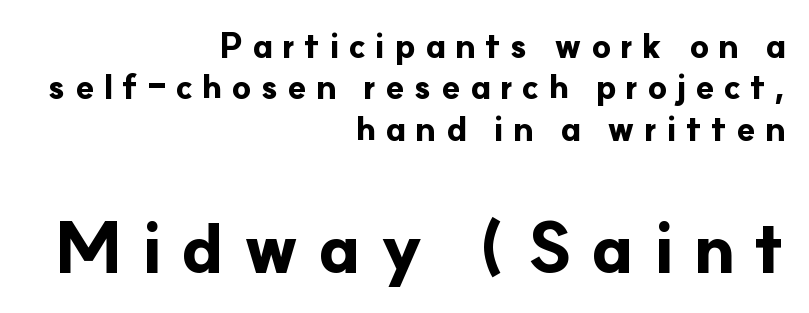
The image shows 69 px bold sans-serif type, upright; set right-aligned, line spacing 1.22x, unusually wide letter spacing (+0.27 em), not underlined; the second (bottom) block is 2.03x larger; low stroke contrast and a small x-height.
